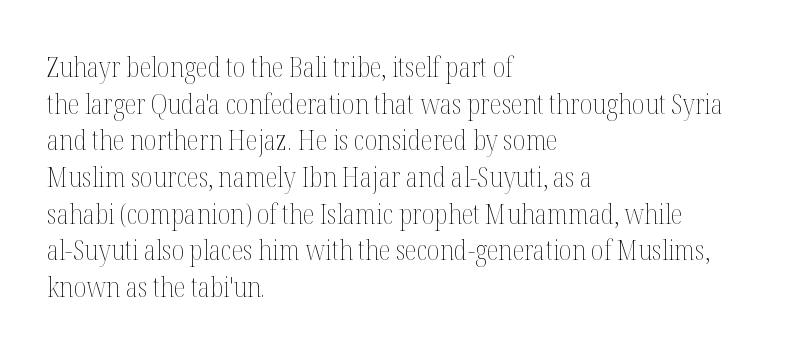
Ordinary non-slanted type is in use. Unmarked baselines from the first word to the last. Vertically, the passage feels balanced, rows spaced as you'd expect. The type is set solid horizontally, with unmodified tracking. Varying glyph widths throughout — classic text-font behaviour. The weight tops out at a normal text grade.
